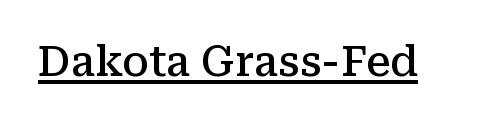
Q: Is the text bold? A: Semi-bold.
Q: Is the text italic (slanted)? A: No, it is upright.
Q: Is the typeface a serif or a sans-serif typeface? A: Serif.
Q: Is the text underlined? A: Yes.
Q: Is the spacing between letters normal or unusually wide? A: Normal.
Q: Width (condensed, normal, or wide)? A: Normal.
Q: Stroke contrast? A: Medium.
Q: x-height? A: Medium.
Q: Monospaced? A: No.
